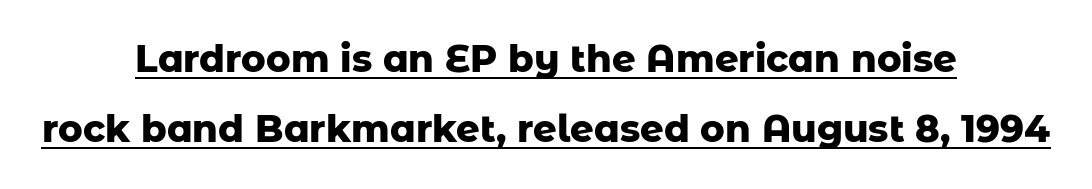
Q: Is the text bold? A: Yes.
Q: Is the text italic (slanted)? A: No, it is upright.
Q: Is the typeface a serif or a sans-serif typeface? A: Sans-serif.
Q: Is the text underlined? A: Yes.
Q: How is the paragraph aligned? A: Centered.
Q: Is the spacing between letters normal or unusually wide? A: Normal.
Q: Is the spacing between lines tight, normal or loose? A: Loose.
Q: Width (condensed, normal, or wide)? A: Normal.
Q: Stroke contrast? A: Low.
Q: x-height? A: Medium.
Q: Monospaced? A: No.
